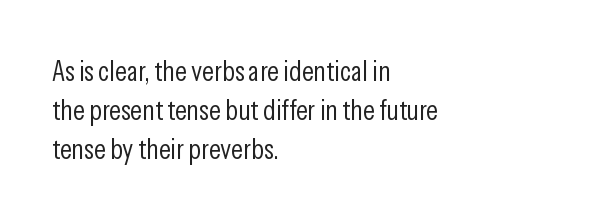
Q: Is the text bold? A: No.
Q: Is the text italic (slanted)? A: No, it is upright.
Q: Is the typeface a serif or a sans-serif typeface? A: Sans-serif.
Q: Is the text underlined? A: No.
Q: How is the paragraph aligned? A: Left-aligned.
Q: Is the spacing between letters normal or unusually wide? A: Normal.
Q: Is the spacing between lines tight, normal or loose? A: Normal.
Q: Width (condensed, normal, or wide)? A: Condensed.
Q: Stroke contrast? A: Low.
Q: x-height? A: Medium.
Q: Monospaced? A: No.
